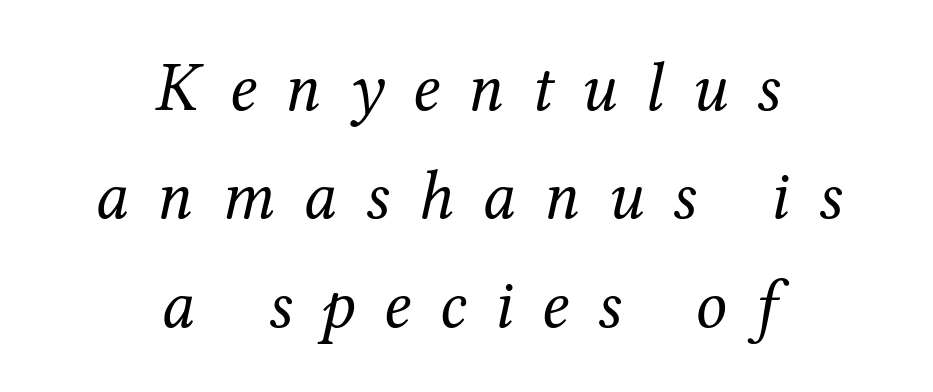
Q: Is the text bold? A: No.
Q: Is the text italic (slanted)? A: Yes, it leans right by about 12 degrees.
Q: Is the typeface a serif or a sans-serif typeface? A: Serif.
Q: Is the text underlined? A: No.
Q: How is the paragraph aligned? A: Centered.
Q: Is the spacing between letters normal or unusually wide? A: Unusually wide.
Q: Is the spacing between lines tight, normal or loose? A: Normal.
Q: Width (condensed, normal, or wide)? A: Normal.
Q: Stroke contrast? A: Medium.
Q: x-height? A: Medium.
Q: Monospaced? A: No.
